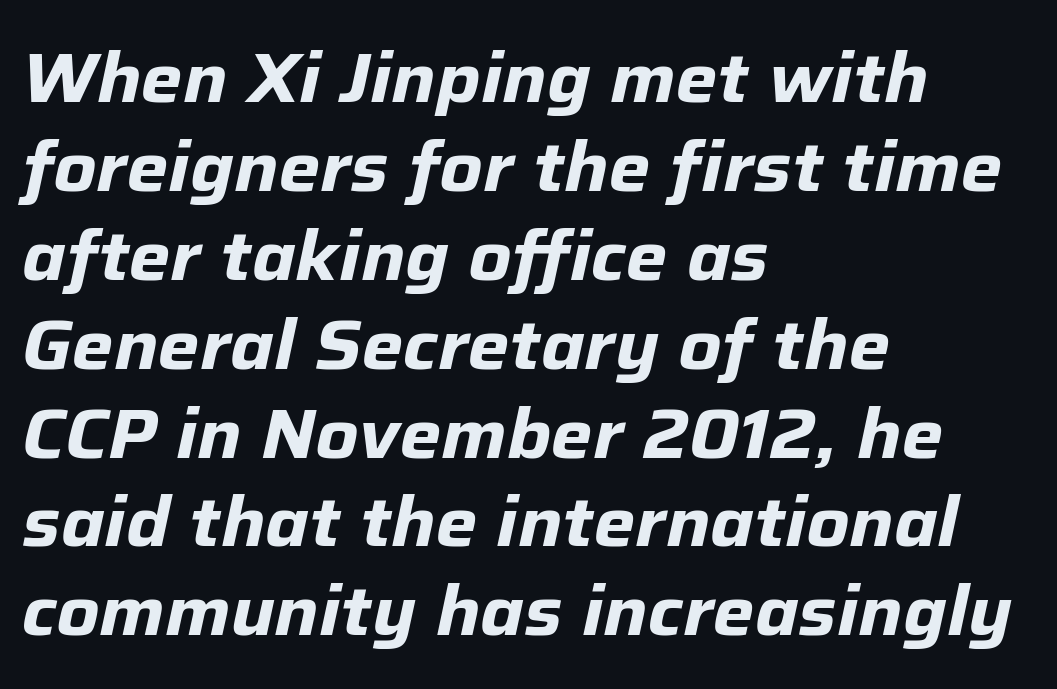
Q: Is the text bold? A: Yes.
Q: Is the text italic (slanted)? A: Yes, it leans right by about 12 degrees.
Q: Is the text underlined? A: No.
Q: How is the paragraph aligned? A: Left-aligned.
Q: Is the spacing between letters normal or unusually wide? A: Normal.
Q: Is the spacing between lines tight, normal or loose? A: Normal.
Q: Width (condensed, normal, or wide)? A: Normal.
Q: Stroke contrast? A: Low.
Q: x-height? A: Medium.
Q: Monospaced? A: No.
